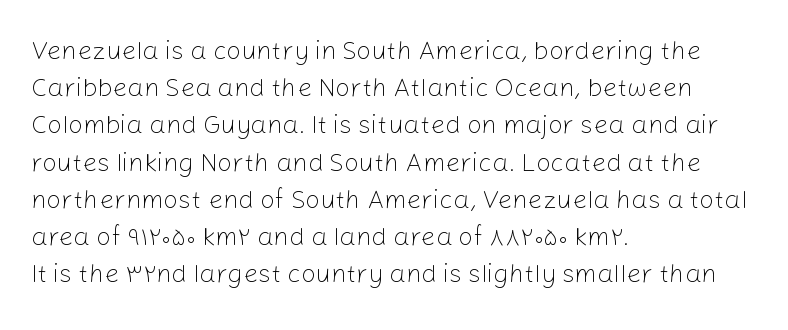
The rendering anchors every line to the left-hand side. A clean baseline with only descenders dipping below it. No chunkiness to these letters — they're not bold. Leading matches the norm, producing a regular column. Ascenders rise straight up at ninety degrees. Nobody touched the tracking dial on this one.
